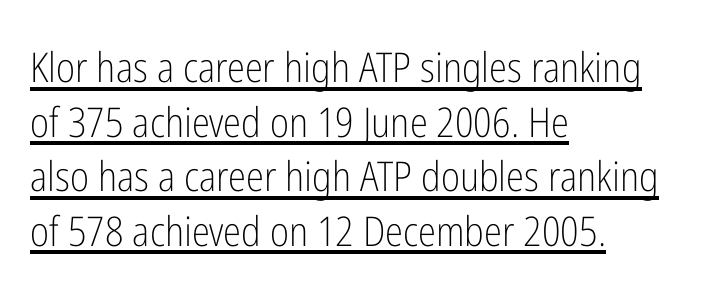
Q: Is the text bold? A: No.
Q: Is the text italic (slanted)? A: No, it is upright.
Q: Is the typeface a serif or a sans-serif typeface? A: Sans-serif.
Q: Is the text underlined? A: Yes.
Q: How is the paragraph aligned? A: Left-aligned.
Q: Is the spacing between letters normal or unusually wide? A: Normal.
Q: Is the spacing between lines tight, normal or loose? A: Normal.
Q: Width (condensed, normal, or wide)? A: Condensed.
Q: Stroke contrast? A: Low.
Q: x-height? A: Medium.
Q: Monospaced? A: No.
